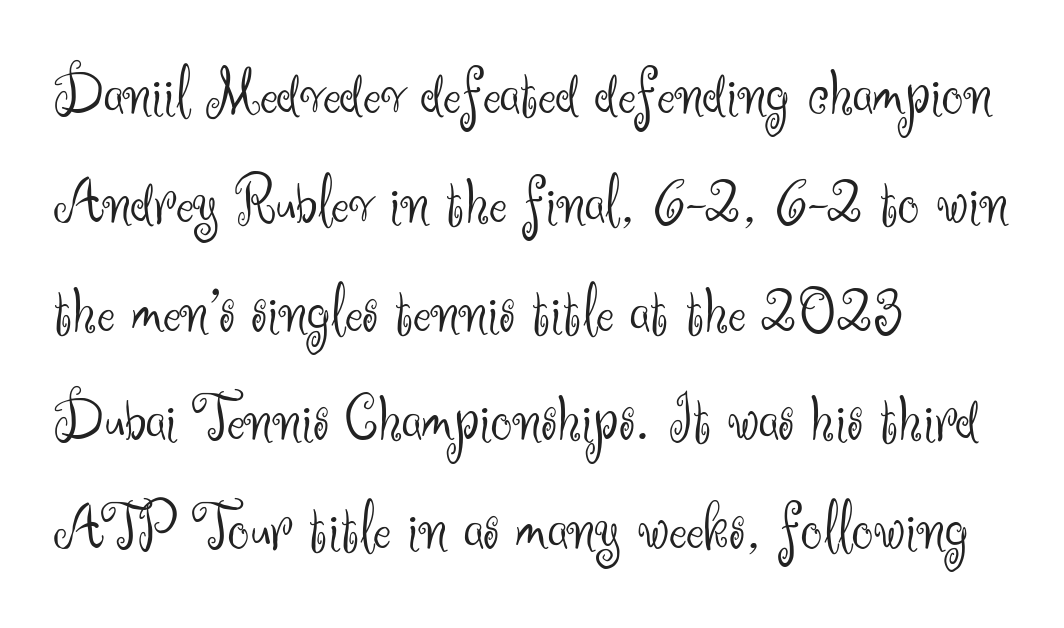
Quick note: not italic, upright. Leading matches the norm, producing a regular column. The typesetting does not lean heavy: it is not bold. The glyphs are unaccompanied by any horizontal stroke below them.
